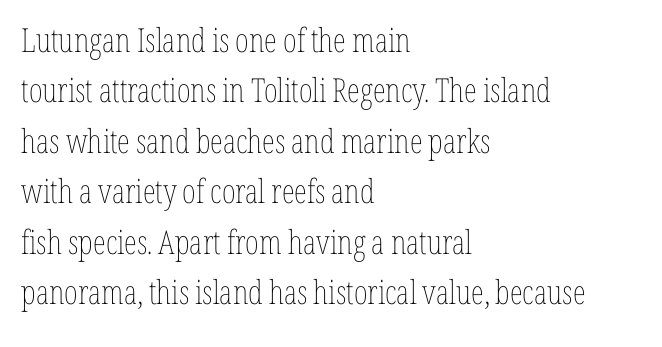
Q: Is the text bold? A: No.
Q: Is the text italic (slanted)? A: No, it is upright.
Q: Is the text underlined? A: No.
Q: How is the paragraph aligned? A: Left-aligned.
Q: Is the spacing between letters normal or unusually wide? A: Normal.
Q: Is the spacing between lines tight, normal or loose? A: Normal.
Q: Width (condensed, normal, or wide)? A: Condensed.
Q: Stroke contrast? A: Low.
Q: x-height? A: Medium.
Q: Monospaced? A: No.
